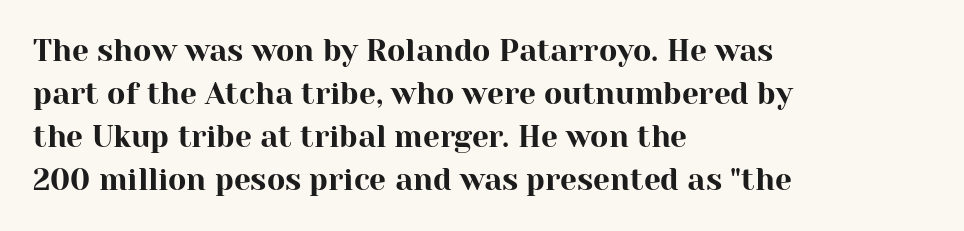
Q: Is the text italic (slanted)? A: No, it is upright.
Q: Is the typeface a serif or a sans-serif typeface? A: Serif.
Q: Is the text underlined? A: No.
Q: How is the paragraph aligned? A: Left-aligned.
Q: Is the spacing between letters normal or unusually wide? A: Normal.
Q: Is the spacing between lines tight, normal or loose? A: Normal.
Q: Width (condensed, normal, or wide)? A: Normal.
Q: Stroke contrast? A: High.
Q: x-height? A: Medium.
Q: Monospaced? A: No.
